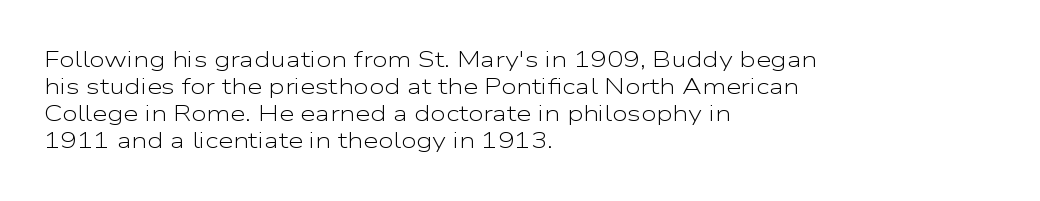
Q: Is the text bold? A: No.
Q: Is the text italic (slanted)? A: No, it is upright.
Q: Is the text underlined? A: No.
Q: How is the paragraph aligned? A: Left-aligned.
Q: Is the spacing between letters normal or unusually wide? A: Normal.
